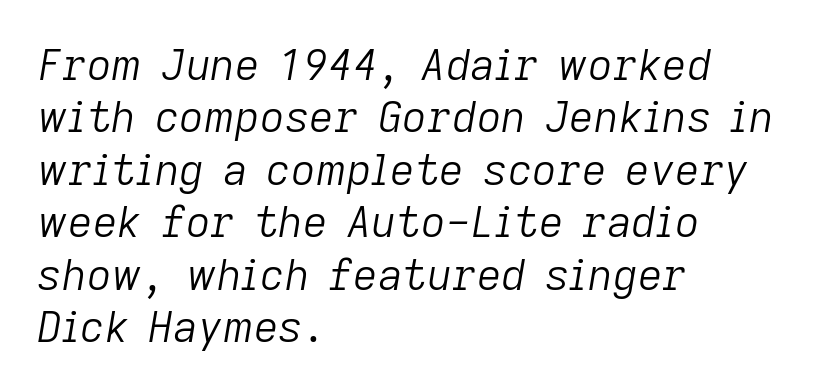
The image shows 43 px light type, italic (leaning right); set left-aligned, line spacing 1.22x, normal letter spacing, not underlined; low stroke contrast and a medium x-height.
